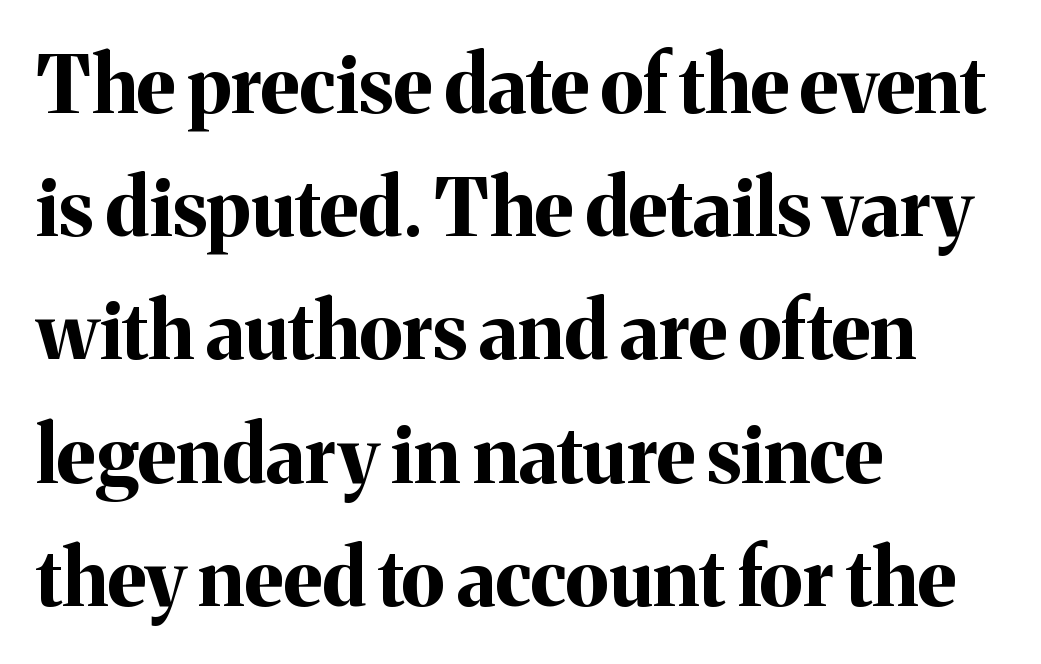
{"serif": "yes", "italic": "no", "bold": "yes", "weight": "bold", "width": "normal", "stroke_contrast": "medium", "x_height": "medium", "monospaced": "no", "underline": "no", "align": "left", "line_spacing": "normal", "line_spacing_ratio": 1.58, "letter_spacing": "normal", "letter_spacing_em": 0.0, "glyph_px": 78}
